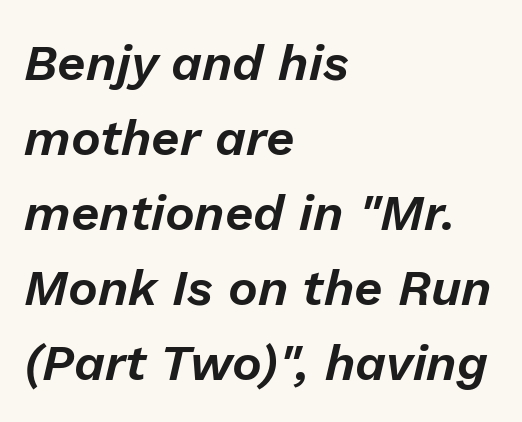
The image shows 50 px text type, italic (leaning right); set left-aligned, normal line spacing (1.5x), normal letter spacing, not underlined; low stroke contrast and a medium x-height.
